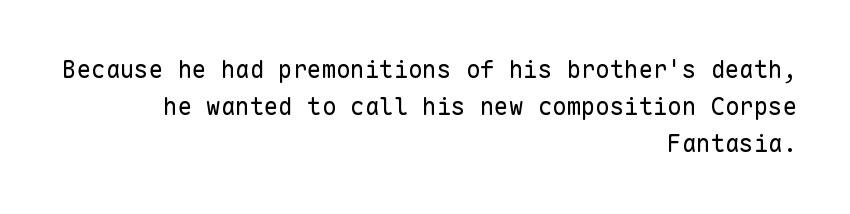
Q: Is the text bold? A: No.
Q: Is the text italic (slanted)? A: No, it is upright.
Q: Is the text underlined? A: No.
Q: How is the paragraph aligned? A: Right-aligned.
Q: Is the spacing between letters normal or unusually wide? A: Normal.
Q: Is the spacing between lines tight, normal or loose? A: Normal.
